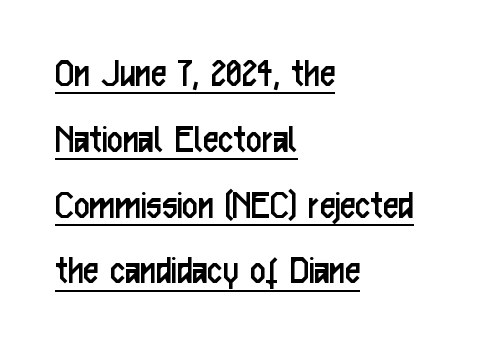
Serifs: no, the terminals of the letterforms are clean. Vertical strokes here are truly vertical. Underlined type. The rendering uses a moderate line-height, typical for paragraphs. Characters follow at the spacing the type designer built in.
